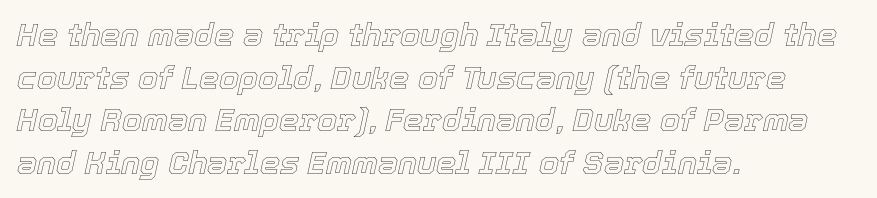
The image shows 32 px text type, italic (leaning right); set left-aligned, normal line spacing (1.33x), normal letter spacing, not underlined; a medium x-height.
